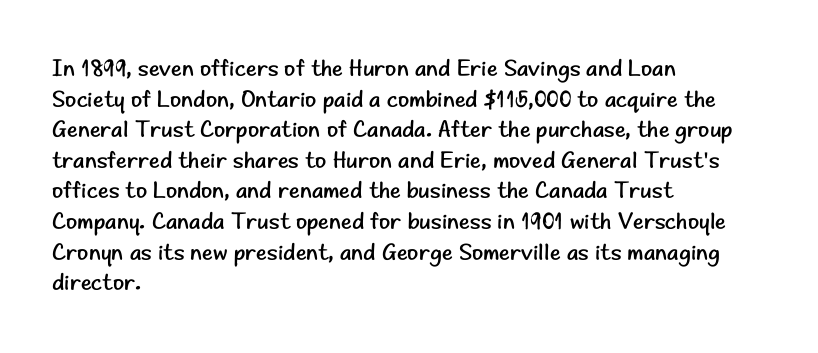
The image shows 23 px text type, upright; set left-aligned, normal line spacing (1.33x), normal letter spacing, not underlined.
